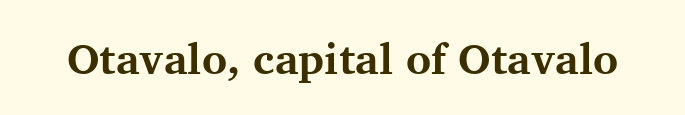
{"serif": "yes", "italic": "no", "bold": "yes", "weight": "bold", "width": "normal", "stroke_contrast": "medium", "x_height": "medium", "monospaced": "no", "underline": "no", "letter_spacing": "normal", "letter_spacing_em": 0.0, "glyph_px": 43}
